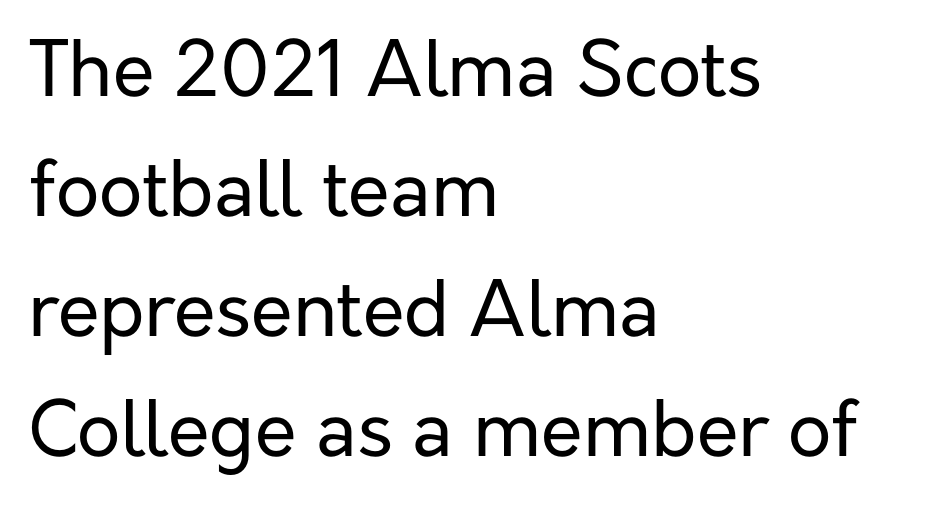
{"serif": "no", "italic": "no", "bold": "no", "weight": "regular", "width": "normal", "stroke_contrast": "low", "x_height": "medium", "monospaced": "no", "underline": "no", "align": "left", "line_spacing": "normal", "line_spacing_ratio": 1.58, "letter_spacing": "normal", "letter_spacing_em": 0.0, "glyph_px": 76}
